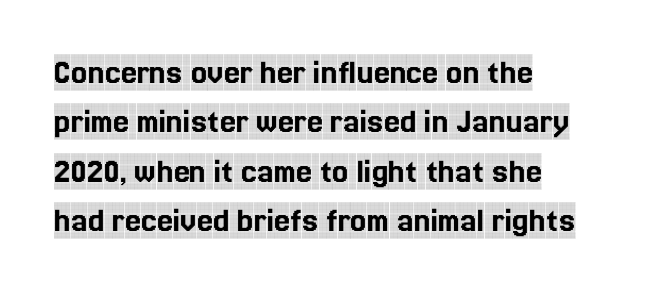
The letters stand straight up with perfectly vertical stems. Rule under the text: the space is simply empty. Is the block centered? No — it sits flush against the left margin. This is serif lettering, the kind often seen in printed books.
